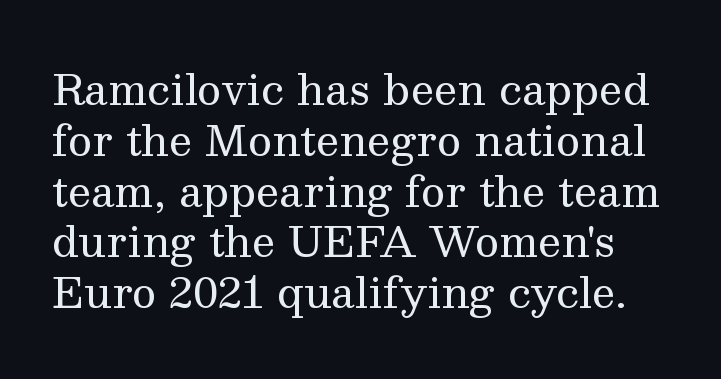
{"serif": "yes", "italic": "no", "bold": "no", "weight": "regular", "width": "normal", "stroke_contrast": "medium", "x_height": "medium", "monospaced": "no", "underline": "no", "line_spacing_ratio": 1.21, "letter_spacing": "normal", "letter_spacing_em": 0.0, "glyph_px": 42}
